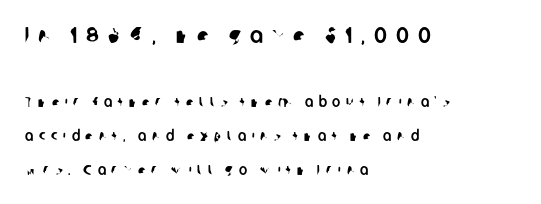
In terms of leading, this rendering errs on the spacious side. No word sits above an underline. The rag falls on the right side of this text block. The passage shown begins with its larger block and ends with its smaller one.
